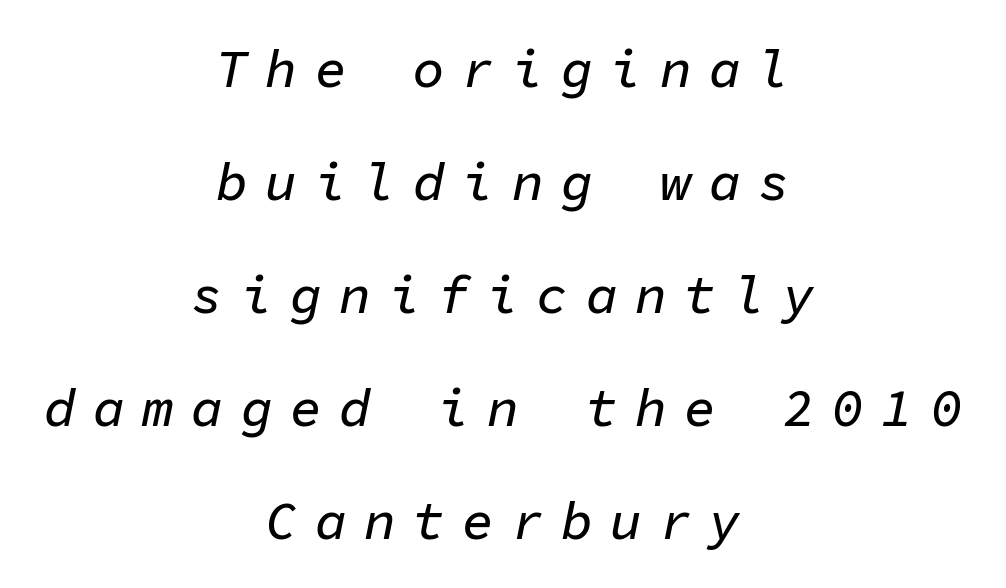
Q: Is the text italic (slanted)? A: Yes, it leans right by about 11 degrees.
Q: Is the text underlined? A: No.
Q: How is the paragraph aligned? A: Centered.
Q: Is the spacing between letters normal or unusually wide? A: Unusually wide.
Q: Is the spacing between lines tight, normal or loose? A: Loose.
Q: Width (condensed, normal, or wide)? A: Normal.
Q: Stroke contrast? A: Low.
Q: x-height? A: Medium.
Q: Monospaced? A: Yes.
